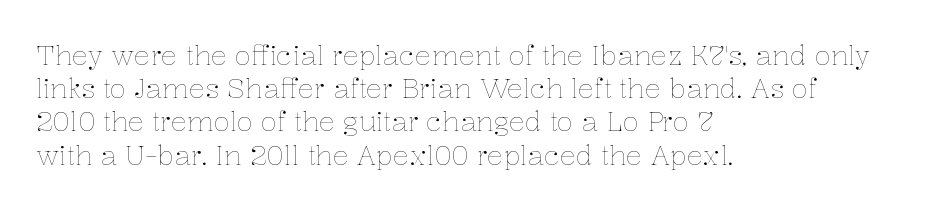
The zone under the glyphs is completely vacant. The passage is arranged the way most books set body copy — flush left. The type sits square on the baseline with zero lean. Weight: in the light-to-regular range. In terms of letterspacing, this is plain default setting.
